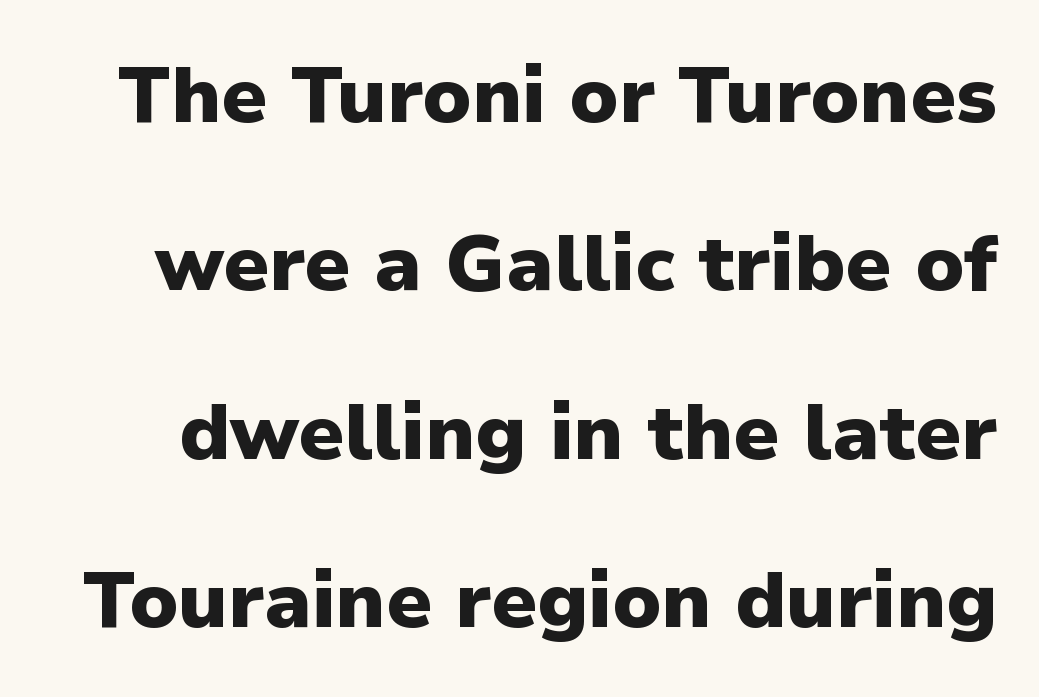
The letters sit at their default tracking, neither squeezed nor spread. Nobody drew a line under any word here. How would I describe the line gaps? Wide and relaxed. A typesetter would call this proportional, since set widths differ per character. In terms of letterform style, serifs are entirely absent.
